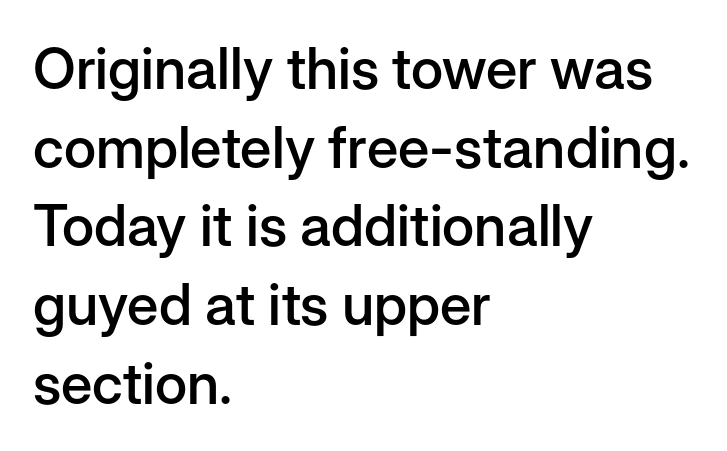
Q: Is the text bold? A: Semi-bold.
Q: Is the text italic (slanted)? A: No, it is upright.
Q: Is the typeface a serif or a sans-serif typeface? A: Sans-serif.
Q: Is the text underlined? A: No.
Q: How is the paragraph aligned? A: Left-aligned.
Q: Is the spacing between letters normal or unusually wide? A: Normal.
Q: Is the spacing between lines tight, normal or loose? A: Normal.
Q: Width (condensed, normal, or wide)? A: Normal.
Q: Stroke contrast? A: Low.
Q: x-height? A: Medium.
Q: Monospaced? A: No.
